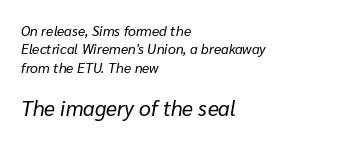
The image shows 21 px text type, italic (leaning right); set left-aligned, normal line spacing (1.32x), normal letter spacing, not underlined; the second (bottom) block is 1.5x larger.
